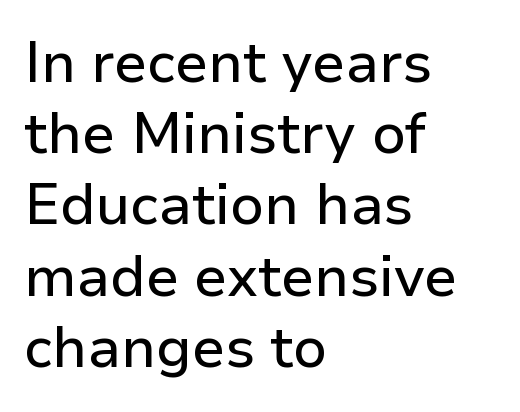
Q: Is the text italic (slanted)? A: No, it is upright.
Q: Is the typeface a serif or a sans-serif typeface? A: Sans-serif.
Q: Is the text underlined? A: No.
Q: How is the paragraph aligned? A: Left-aligned.
Q: Is the spacing between letters normal or unusually wide? A: Normal.
Q: Is the spacing between lines tight, normal or loose? A: Normal.
Q: Width (condensed, normal, or wide)? A: Normal.
Q: Stroke contrast? A: Low.
Q: x-height? A: Medium.
Q: Monospaced? A: No.
